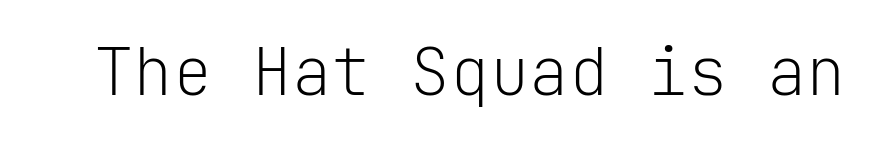
Compared with a typical body face, this is equally light or lighter still. Every character here occupies the same horizontal width, giving the sample a typewriter-like rhythm. Inter-character spacing is left at the font's built-in metrics. Serif or sans? Sans — the stroke terminals are bare.
